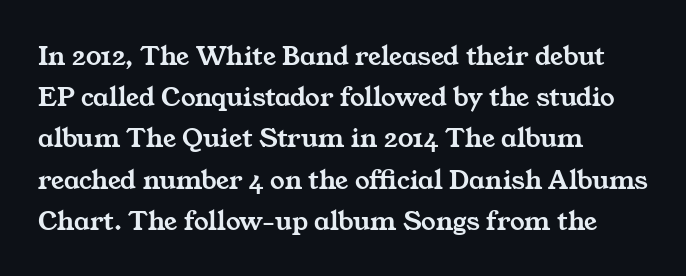
{"serif": "yes", "width": "wide", "stroke_contrast": "medium", "x_height": "medium", "monospaced": "no", "underline": "no", "align": "left", "line_spacing": "normal", "line_spacing_ratio": 1.42, "letter_spacing": "normal", "letter_spacing_em": 0.0, "glyph_px": 29}
